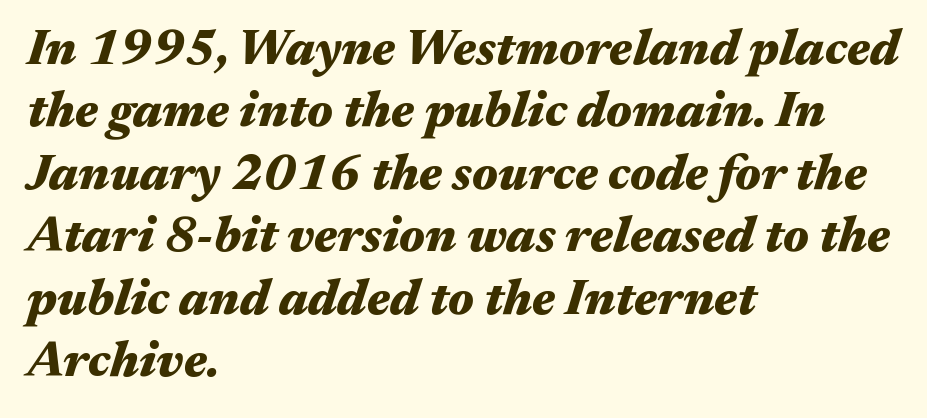
Q: Is the text bold? A: Yes.
Q: Is the text italic (slanted)? A: Yes, it leans right by about 17 degrees.
Q: Is the text underlined? A: No.
Q: How is the paragraph aligned? A: Left-aligned.
Q: Is the spacing between letters normal or unusually wide? A: Normal.
Q: Is the spacing between lines tight, normal or loose? A: Normal.
Q: Width (condensed, normal, or wide)? A: Wide.
Q: Stroke contrast? A: Medium.
Q: x-height? A: Medium.
Q: Monospaced? A: No.
